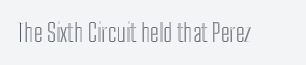
The image shows 25 px text type, upright; set normal letter spacing, not underlined.
